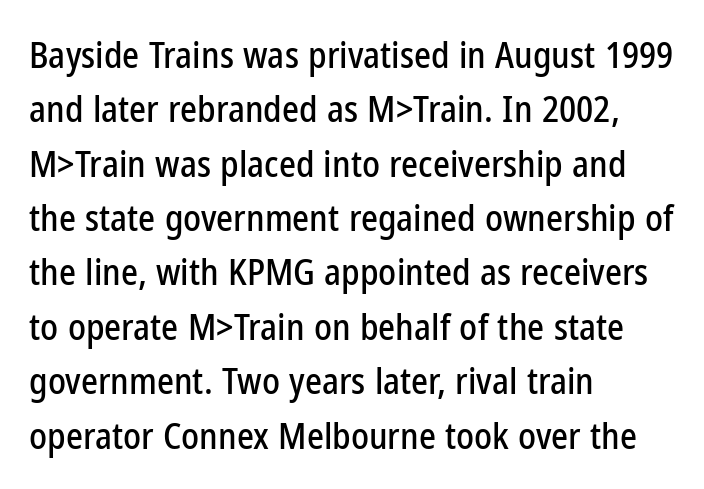
The image shows 36 px condensed sans-serif type, upright; set left-aligned, normal line spacing (1.51x), normal letter spacing, not underlined; low stroke contrast and a medium x-height.
